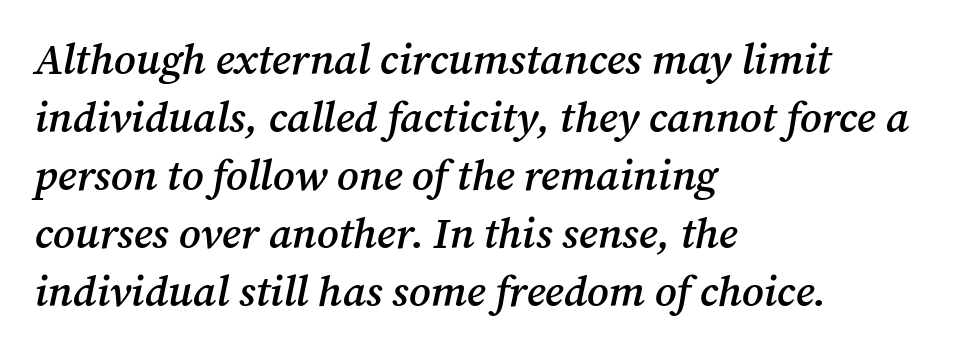
{"serif": "yes", "italic": "yes", "lean": "right", "slant_degrees": 12, "bold": "semi", "weight": "semibold", "width": "normal", "stroke_contrast": "medium", "x_height": "medium", "monospaced": "no", "underline": "no", "align": "left", "line_spacing": "normal", "line_spacing_ratio": 1.35, "letter_spacing": "normal", "letter_spacing_em": 0.0, "glyph_px": 43}
